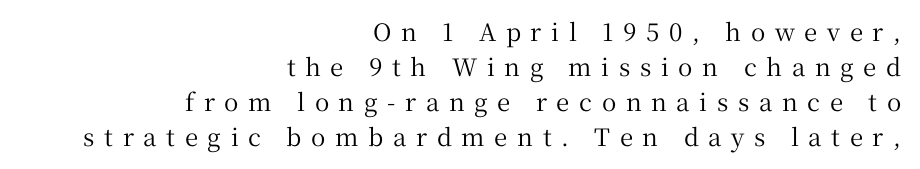
The paragraph shown leans on its right margin. Each row of text sits above clean, open space. The type sits square on the baseline with zero lean. Leading matches the norm, producing a regular column. The passage shown has open, widely tracked lettering throughout.
